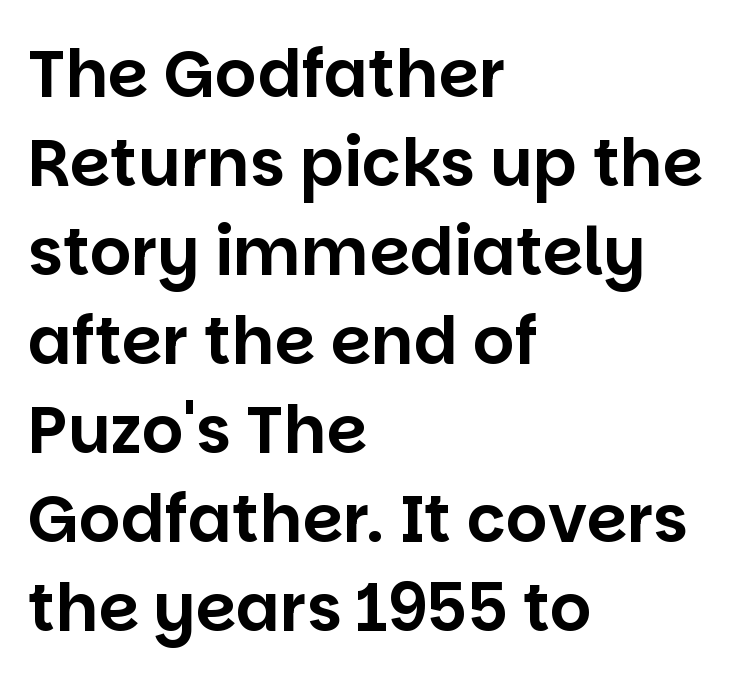
{"serif": "no", "italic": "no", "width": "normal", "stroke_contrast": "low", "x_height": "large", "monospaced": "no", "underline": "no", "align": "left", "line_spacing": "normal", "line_spacing_ratio": 1.37, "letter_spacing": "normal", "letter_spacing_em": 0.0, "glyph_px": 65}
